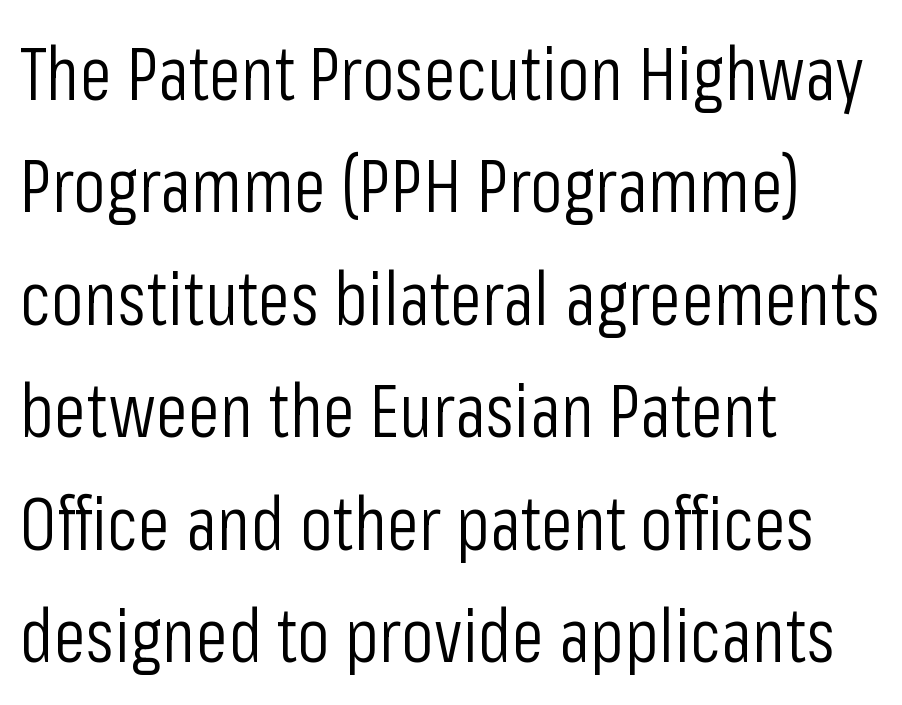
Q: Is the text bold? A: No.
Q: Is the text italic (slanted)? A: No, it is upright.
Q: Is the typeface a serif or a sans-serif typeface? A: Sans-serif.
Q: Is the text underlined? A: No.
Q: How is the paragraph aligned? A: Left-aligned.
Q: Is the spacing between letters normal or unusually wide? A: Normal.
Q: Is the spacing between lines tight, normal or loose? A: Normal.
Q: Width (condensed, normal, or wide)? A: Condensed.
Q: Stroke contrast? A: Low.
Q: x-height? A: Medium.
Q: Monospaced? A: No.
